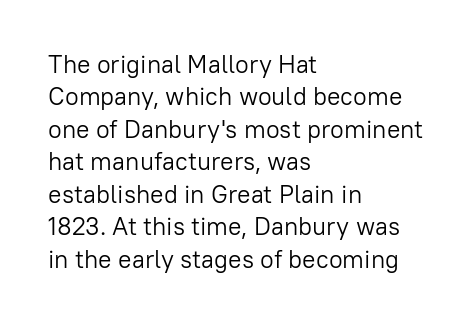
{"italic": "no", "bold": "no", "underline": "no", "align": "left", "line_spacing": "normal", "line_spacing_ratio": 1.3, "letter_spacing": "normal", "letter_spacing_em": 0.0, "glyph_px": 25}
